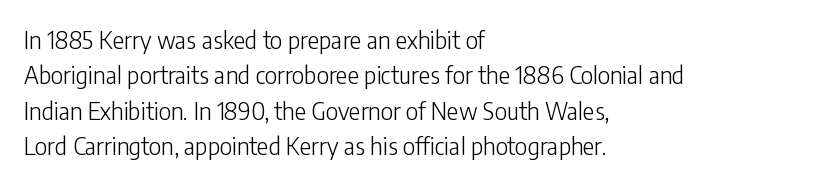
Q: Is the text bold? A: No.
Q: Is the text italic (slanted)? A: No, it is upright.
Q: Is the text underlined? A: No.
Q: How is the paragraph aligned? A: Left-aligned.
Q: Is the spacing between letters normal or unusually wide? A: Normal.
Q: Is the spacing between lines tight, normal or loose? A: Normal.
